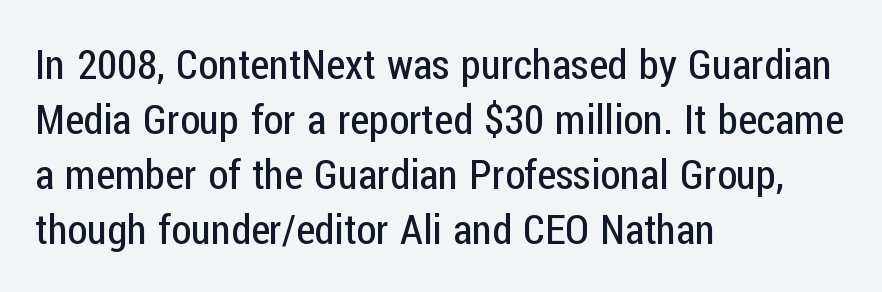
{"serif": "no", "italic": "no", "bold": "no", "weight": "regular", "width": "condensed", "stroke_contrast": "low", "x_height": "medium", "monospaced": "no", "underline": "no", "align": "left", "line_spacing": "normal", "line_spacing_ratio": 1.34, "letter_spacing": "normal", "letter_spacing_em": 0.0, "glyph_px": 41}
